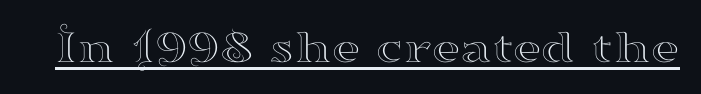
Spacing between characters is what you'd get straight out of the box. These lines are rendered in a variable-pitch font. The rendering shows small feet on the letterforms — a serif design. Underlining? Definitely there. The letters stand straight up with perfectly vertical stems.
